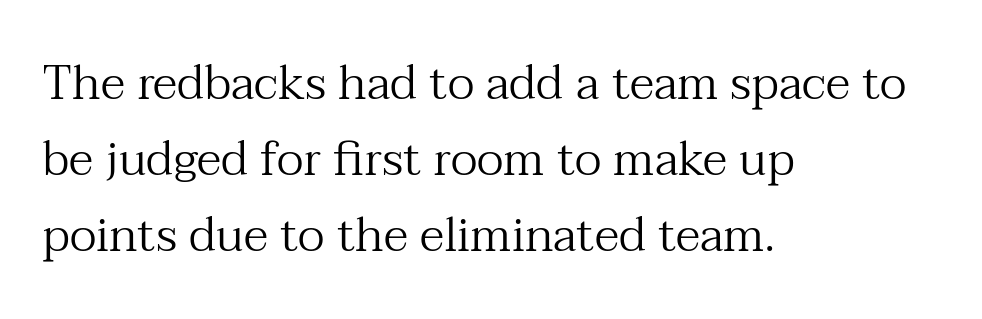
Classification — serif. In CSS terms this would be text-align: left. Weight: regular or lighter. Every stem runs plumb, perpendicular to the baseline.
